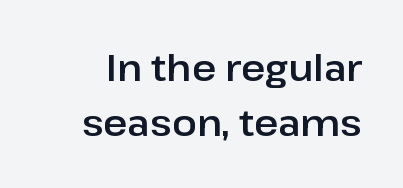
Q: Is the text italic (slanted)? A: No, it is upright.
Q: Is the typeface a serif or a sans-serif typeface? A: Sans-serif.
Q: Is the text underlined? A: No.
Q: Is the spacing between letters normal or unusually wide? A: Normal.
Q: Is the spacing between lines tight, normal or loose? A: Normal.
Q: Width (condensed, normal, or wide)? A: Normal.
Q: Stroke contrast? A: Low.
Q: x-height? A: Medium.
Q: Monospaced? A: No.
